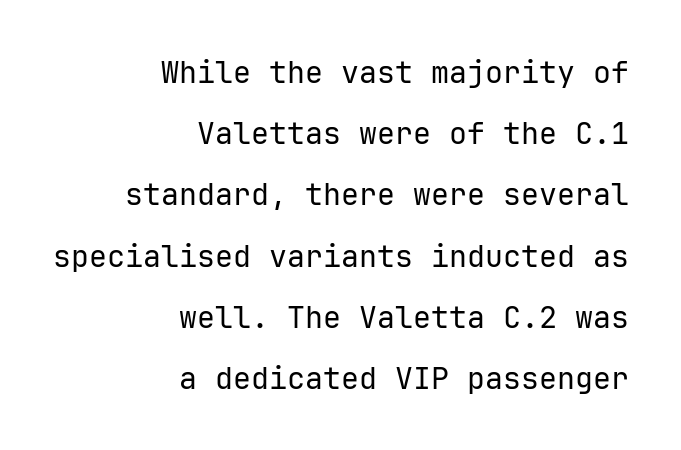
{"serif": "no", "italic": "no", "bold": "no", "weight": "regular", "width": "normal", "stroke_contrast": "low", "x_height": "medium", "underline": "no", "align": "right", "line_spacing": "loose", "line_spacing_ratio": 2.04, "letter_spacing": "normal", "letter_spacing_em": 0.0, "glyph_px": 30}
